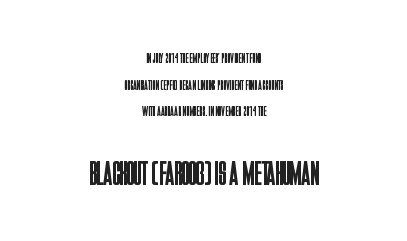
No word sits above an underline. Visually, the bottom section dominates because its glyphs are scaled up. Each letter's strokes conclude bluntly, with no projecting serifs. It's the straight-up-and-down kind of type. This rendering uses center alignment, leaving both contours irregular but symmetric.
